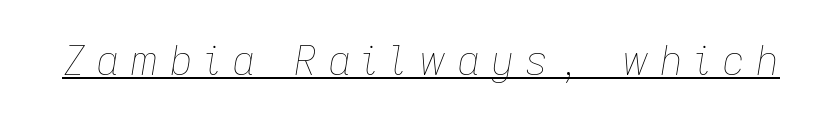
Q: Is the text bold? A: No.
Q: Is the text italic (slanted)? A: Yes, it leans right by about 9 degrees.
Q: Is the text underlined? A: Yes.
Q: Is the spacing between letters normal or unusually wide? A: Unusually wide.
Q: Width (condensed, normal, or wide)? A: Normal.
Q: Stroke contrast? A: Low.
Q: x-height? A: Medium.
Q: Monospaced? A: No.
